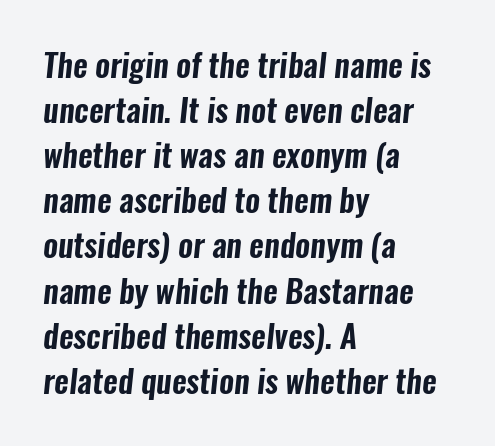
The image shows 32 px condensed sans-serif type; set left-aligned, normal line spacing (1.41x), normal letter spacing, not underlined; low stroke contrast and a medium x-height.
